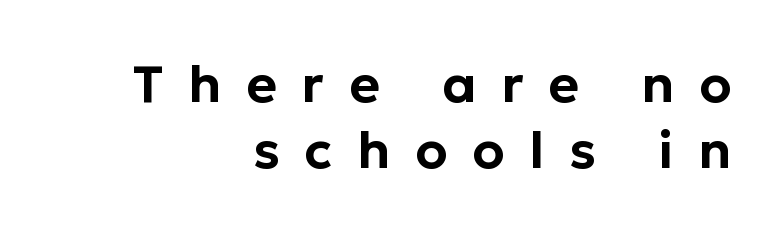
The image shows 52 px sans-serif type, upright; set right-aligned, normal line spacing (1.27x), unusually wide letter spacing (+0.48 em), not underlined; low stroke contrast and a medium x-height.
